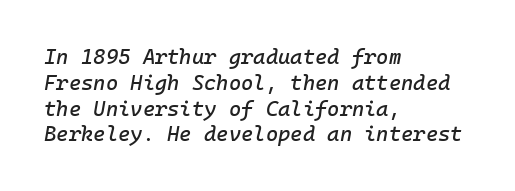
The image shows 21 px text type, italic (leaning right); set left-aligned, line spacing 1.23x, normal letter spacing, not underlined.
